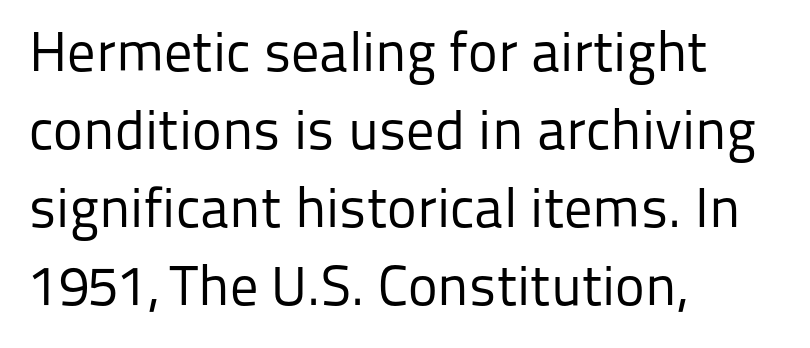
{"serif": "no", "italic": "no", "bold": "no", "weight": "regular", "width": "normal", "stroke_contrast": "low", "x_height": "medium", "monospaced": "no", "underline": "no", "align": "left", "line_spacing": "normal", "line_spacing_ratio": 1.39, "letter_spacing": "normal", "letter_spacing_em": 0.0, "glyph_px": 56}
